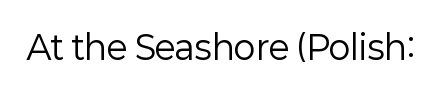
{"serif": "no", "italic": "no", "bold": "no", "weight": "regular", "width": "normal", "stroke_contrast": "low", "x_height": "medium", "monospaced": "no", "underline": "no", "letter_spacing": "normal", "letter_spacing_em": 0.0, "glyph_px": 33}
